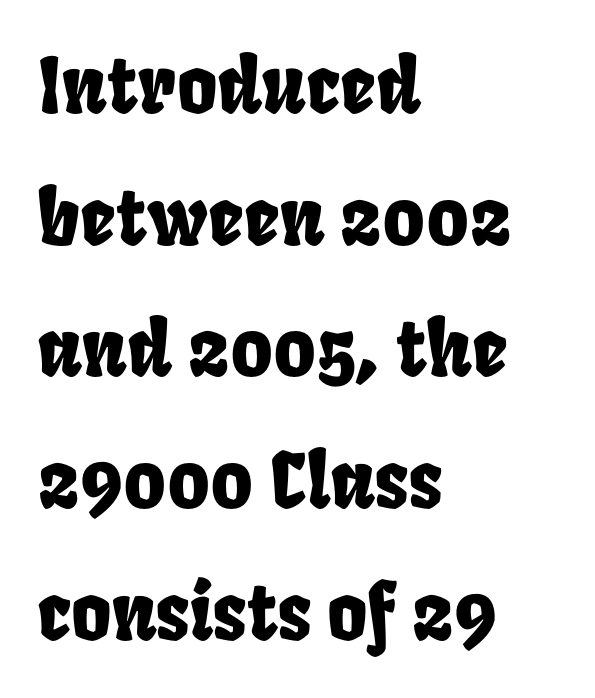
The image shows 77 px condensed type; set left-aligned, line spacing 1.71x, normal letter spacing, not underlined; low stroke contrast and a large x-height.
